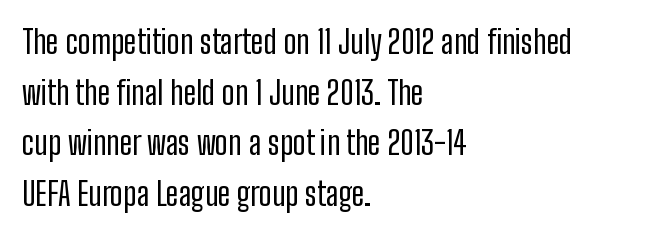
{"serif": "no", "italic": "no", "bold": "no", "weight": "regular", "width": "condensed", "stroke_contrast": "low", "x_height": "medium", "monospaced": "no", "underline": "no", "align": "left", "line_spacing": "normal", "line_spacing_ratio": 1.58, "letter_spacing": "normal", "letter_spacing_em": 0.0, "glyph_px": 32}
